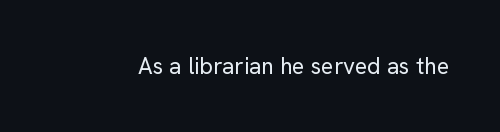
Q: Is the text bold? A: No.
Q: Is the text italic (slanted)? A: No, it is upright.
Q: Is the text underlined? A: No.
Q: Is the spacing between letters normal or unusually wide? A: Normal.
